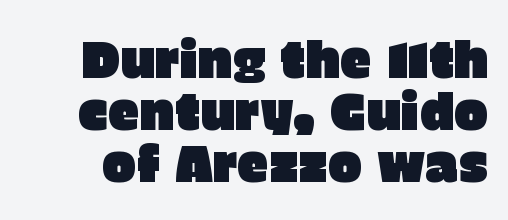
Q: Is the text italic (slanted)? A: No, it is upright.
Q: Is the typeface a serif or a sans-serif typeface? A: Sans-serif.
Q: Is the text underlined? A: No.
Q: Is the spacing between letters normal or unusually wide? A: Normal.
Q: Is the spacing between lines tight, normal or loose? A: Tight.
Q: Width (condensed, normal, or wide)? A: Normal.
Q: Stroke contrast? A: Low.
Q: x-height? A: Large.
Q: Monospaced? A: No.
